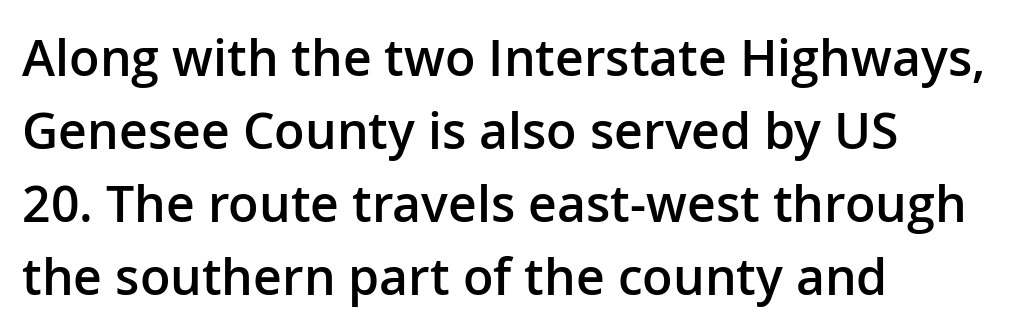
{"serif": "no", "italic": "no", "bold": "semi", "weight": "semibold", "width": "normal", "stroke_contrast": "low", "x_height": "medium", "monospaced": "no", "underline": "no", "align": "left", "line_spacing": "normal", "line_spacing_ratio": 1.46, "letter_spacing": "normal", "letter_spacing_em": 0.0, "glyph_px": 50}
